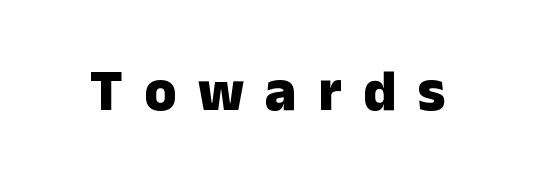
Q: Is the text bold? A: Yes.
Q: Is the text italic (slanted)? A: No, it is upright.
Q: Is the typeface a serif or a sans-serif typeface? A: Sans-serif.
Q: Is the text underlined? A: No.
Q: Is the spacing between letters normal or unusually wide? A: Unusually wide.
Q: Width (condensed, normal, or wide)? A: Normal.
Q: Stroke contrast? A: Low.
Q: x-height? A: Medium.
Q: Monospaced? A: No.
